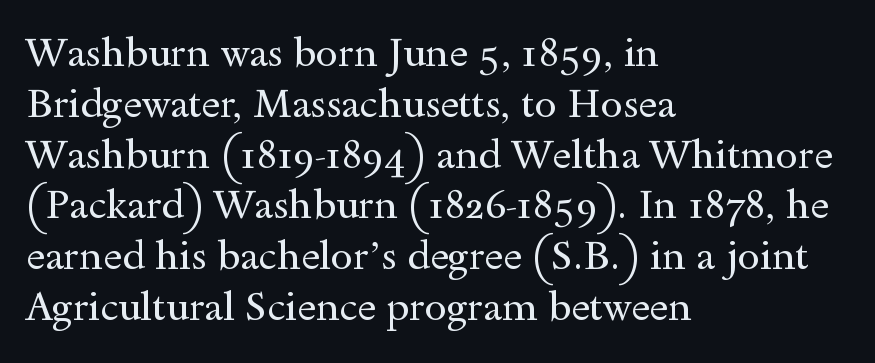
Q: Is the text bold? A: No.
Q: Is the text italic (slanted)? A: No, it is upright.
Q: Is the typeface a serif or a sans-serif typeface? A: Serif.
Q: Is the text underlined? A: No.
Q: How is the paragraph aligned? A: Left-aligned.
Q: Is the spacing between letters normal or unusually wide? A: Normal.
Q: Is the spacing between lines tight, normal or loose? A: Normal.
Q: Width (condensed, normal, or wide)? A: Wide.
Q: x-height? A: Small.
Q: Monospaced? A: No.
